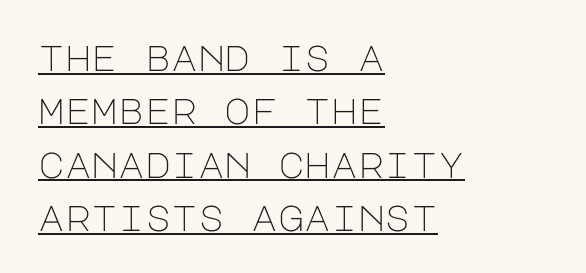
Q: Is the text bold? A: No.
Q: Is the text italic (slanted)? A: No, it is upright.
Q: Is the typeface a serif or a sans-serif typeface? A: Sans-serif.
Q: Is the text underlined? A: Yes.
Q: How is the paragraph aligned? A: Left-aligned.
Q: Is the spacing between letters normal or unusually wide? A: Normal.
Q: Is the spacing between lines tight, normal or loose? A: Normal.
Q: Width (condensed, normal, or wide)? A: Normal.
Q: Stroke contrast? A: Low.
Q: x-height? A: Large.
